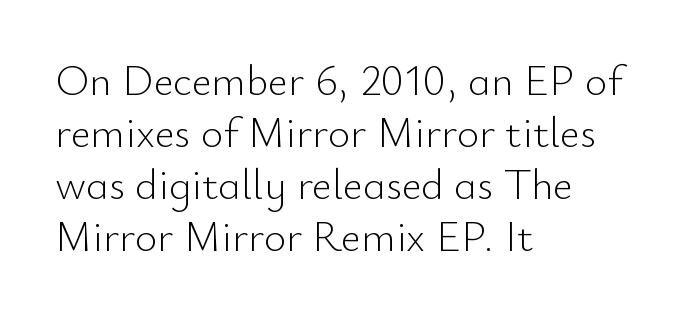
The image shows 43 px light sans-serif type, upright; set left-aligned, line spacing 1.21x, normal letter spacing, not underlined; low stroke contrast and a small x-height.
